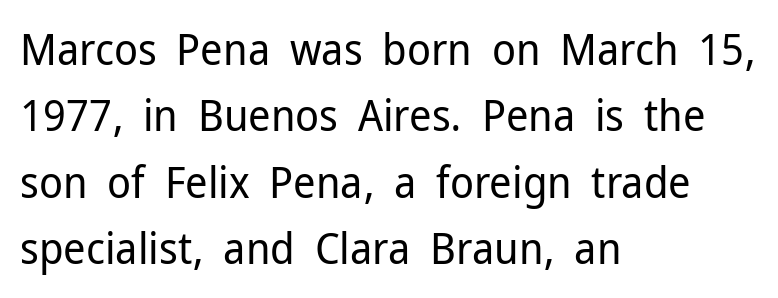
{"serif": "no", "italic": "no", "bold": "no", "weight": "regular", "width": "normal", "stroke_contrast": "low", "x_height": "medium", "monospaced": "no", "underline": "no", "align": "left", "line_spacing": "normal", "line_spacing_ratio": 1.51, "letter_spacing": "normal", "letter_spacing_em": 0.0, "glyph_px": 44}
